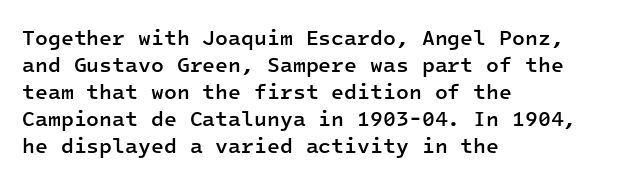
The image shows 21 px text type, upright; set left-aligned, normal line spacing (1.29x), normal letter spacing, not underlined.
